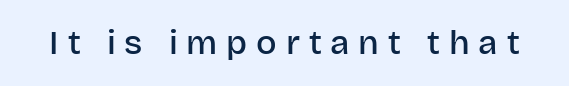
Tracking here is generous; glyphs stand well apart from one another. Italic: no, the glyphs are upright roman. The rendering uses natural spacing where letterforms have individual widths. Descenders are the only things crossing below the line.
